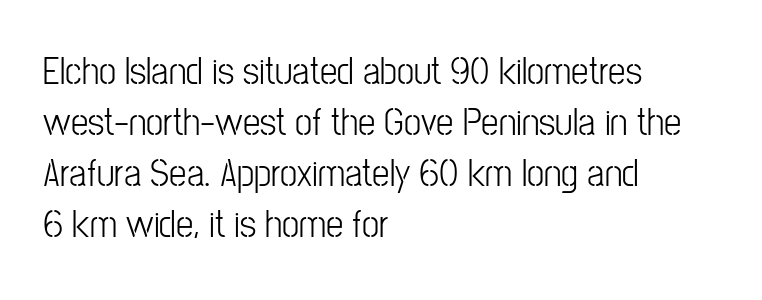
Regarding leading, the lines here are spaced in the standard way. Varying glyph widths throughout — classic text-font behaviour. This rendering uses left alignment, leaving the right contour irregular. Anything drawn beneath the words? Only blank space.
